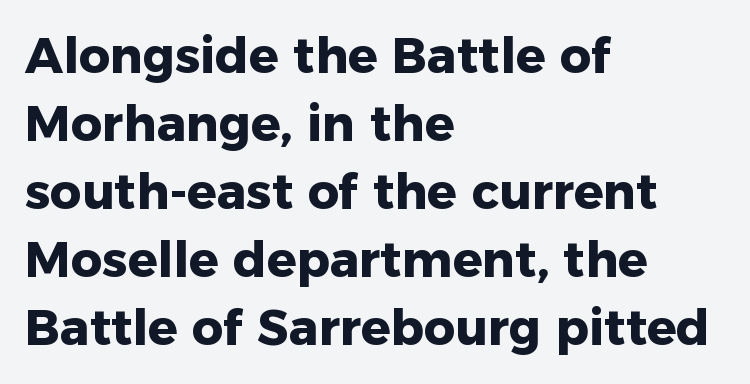
The image shows 49 px heavy sans-serif type, upright; set left-aligned, normal line spacing (1.39x), normal letter spacing, not underlined; low stroke contrast and a medium x-height.
